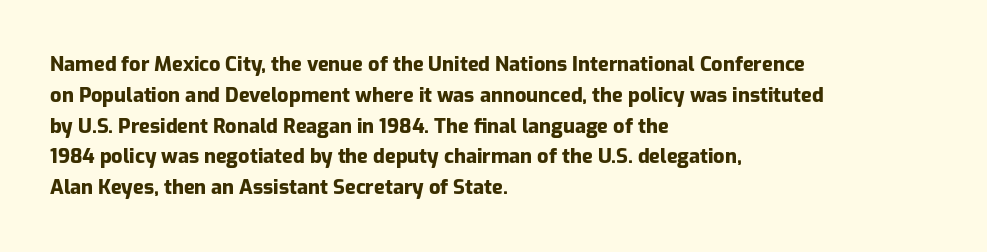
A student would call this left alignment; a typographer would say flush left, rag right. Any mark beneath the type? The region is blank. A dark, heavy texture on the line: the type is bold. The leading is moderate, giving the passage an even texture. The gaps between neighbouring characters are ordinary and unremarkable. The axis of the letterforms is exactly vertical.
